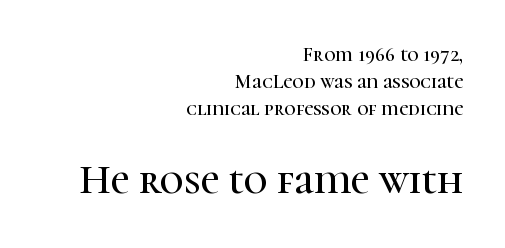
Regarding serifs, this sample has them. Do the characters align in a grid? No, the font is proportional. The lines in this sample share a right terminus and differ only in where they begin. Compare the two chunks: the lower has the greater cap height. The letters stand straight up with perfectly vertical stems. Normally led — the rows are evenly, conventionally spaced.
